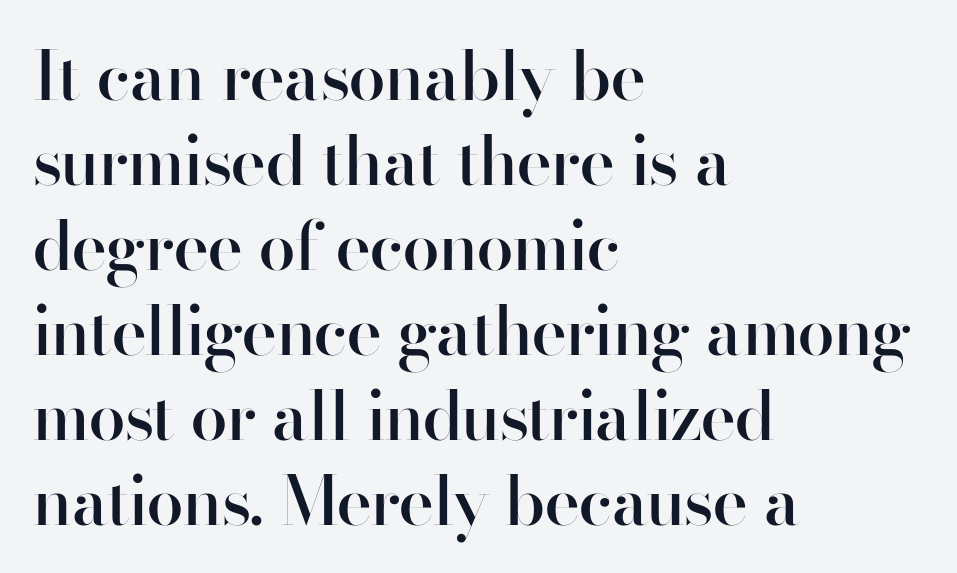
{"serif": "no", "italic": "no", "bold": "semi", "weight": "semibold", "width": "normal", "stroke_contrast": "high", "x_height": "small", "monospaced": "no", "underline": "no", "align": "left", "line_spacing": "normal", "line_spacing_ratio": 1.27, "letter_spacing": "normal", "letter_spacing_em": 0.0, "glyph_px": 67}
